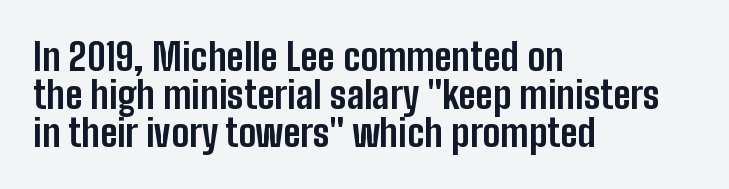
The letters carry no serifs — their stems end cleanly without finishing strokes. Only glyphs here, with clear space below each row. The letterforms sit shoulder to shoulder at normal distance. The letters stand straight up with perfectly vertical stems. One glance says dense: line gaps are narrower than usual. How heavy is the stroke? Heavy — this is a bold.
